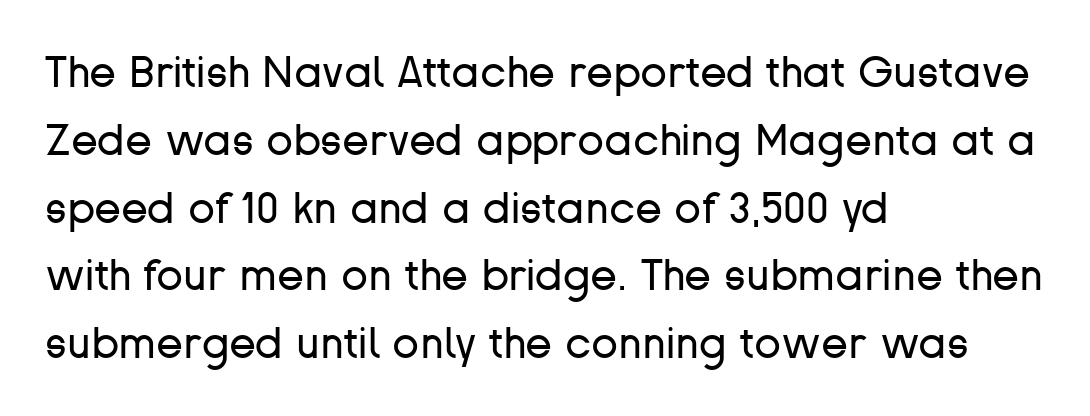
Q: Is the text bold? A: No.
Q: Is the text italic (slanted)? A: No, it is upright.
Q: Is the typeface a serif or a sans-serif typeface? A: Sans-serif.
Q: Is the text underlined? A: No.
Q: How is the paragraph aligned? A: Left-aligned.
Q: Is the spacing between letters normal or unusually wide? A: Normal.
Q: Is the spacing between lines tight, normal or loose? A: Normal.
Q: Width (condensed, normal, or wide)? A: Normal.
Q: Stroke contrast? A: Low.
Q: x-height? A: Medium.
Q: Monospaced? A: No.
